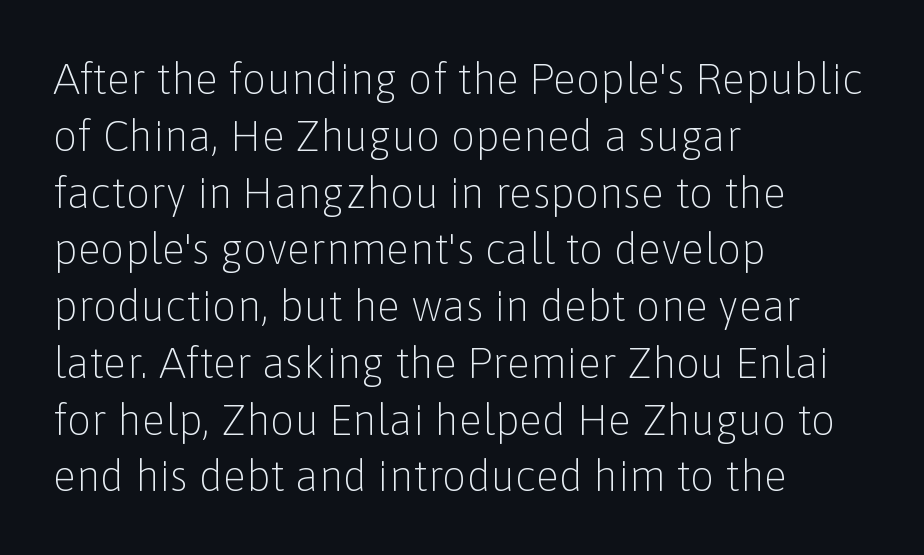
{"serif": "no", "italic": "no", "bold": "no", "weight": "light", "width": "normal", "stroke_contrast": "low", "x_height": "medium", "monospaced": "no", "underline": "no", "align": "left", "line_spacing": "normal", "line_spacing_ratio": 1.32, "letter_spacing": "normal", "letter_spacing_em": 0.0, "glyph_px": 43}
